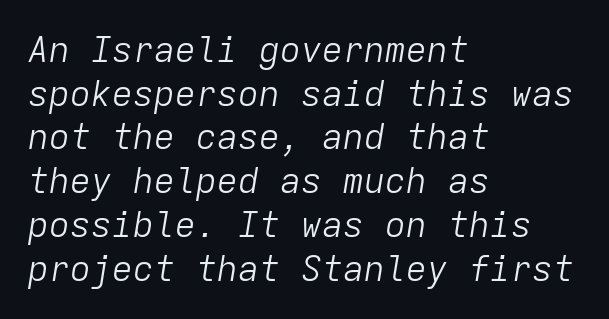
{"italic": "yes", "lean": "right", "slant_degrees": 9, "bold": "no", "weight": "light", "width": "normal", "stroke_contrast": "low", "x_height": "medium", "monospaced": "yes", "underline": "no", "align": "left", "line_spacing": "normal", "line_spacing_ratio": 1.25, "letter_spacing": "normal", "letter_spacing_em": 0.0, "glyph_px": 35}
